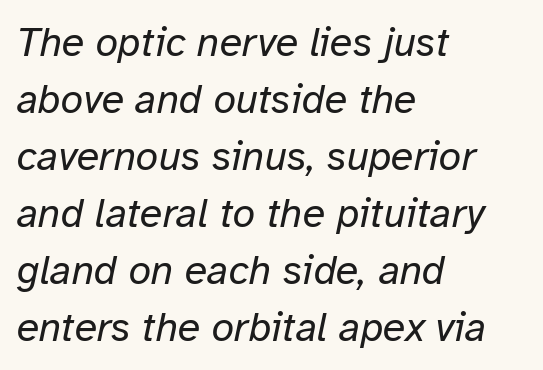
You could call the tracking neutral — neither tight nor loose. Every row of glyphs begins at an identical x-position on the left. Descenders are the only things crossing below the line. Italic: yes, the glyphs are oblique. Stems and bowls with no extra thickness — not bold. This sample keeps an unexceptional amount of space between lines.
